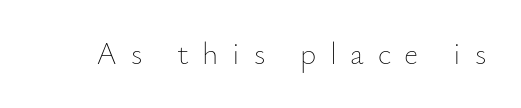
The image shows 31 px thin type, upright; set unusually wide letter spacing (+0.44 em), not underlined; low stroke contrast and a small x-height.
